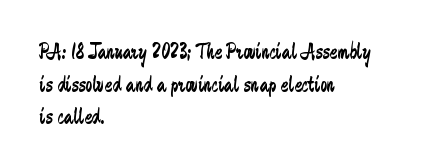
Q: Is the text bold? A: No.
Q: Is the text italic (slanted)? A: Yes.
Q: Is the text underlined? A: No.
Q: How is the paragraph aligned? A: Left-aligned.
Q: Is the spacing between letters normal or unusually wide? A: Normal.
Q: Is the spacing between lines tight, normal or loose? A: Normal.
